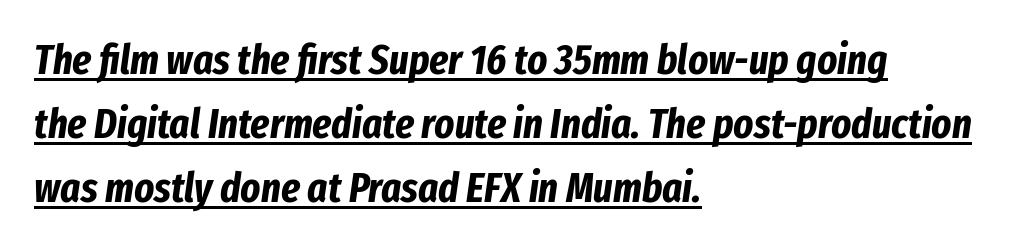
Q: Is the text bold? A: Yes.
Q: Is the text italic (slanted)? A: Yes, it leans right by about 8 degrees.
Q: Is the text underlined? A: Yes.
Q: How is the paragraph aligned? A: Left-aligned.
Q: Is the spacing between letters normal or unusually wide? A: Normal.
Q: Is the spacing between lines tight, normal or loose? A: Normal.
Q: Width (condensed, normal, or wide)? A: Condensed.
Q: Stroke contrast? A: Low.
Q: x-height? A: Medium.
Q: Monospaced? A: No.
